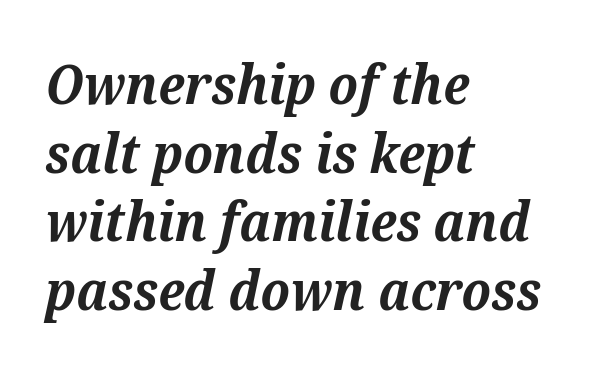
The image shows 55 px bold serif type, italic (leaning right); set left-aligned, normal line spacing (1.25x), normal letter spacing, not underlined; medium stroke contrast and a medium x-height.
